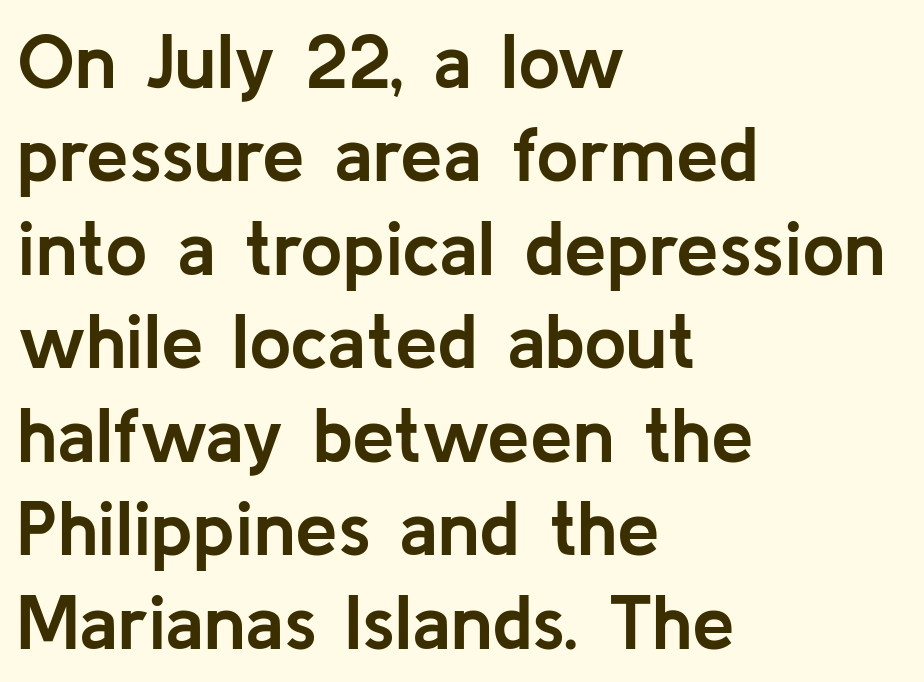
Set as a true bold cut, around the 700 mark. Where is the straight margin? On the left. The strip under each line holds only bare page. This sample uses a sans-serif face.
